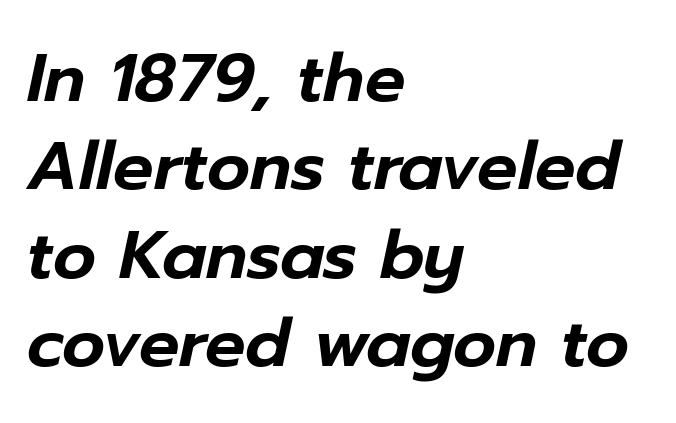
Q: Is the text italic (slanted)? A: Yes, it leans right by about 12 degrees.
Q: Is the text underlined? A: No.
Q: How is the paragraph aligned? A: Left-aligned.
Q: Is the spacing between letters normal or unusually wide? A: Normal.
Q: Is the spacing between lines tight, normal or loose? A: Normal.
Q: Width (condensed, normal, or wide)? A: Normal.
Q: Stroke contrast? A: Low.
Q: x-height? A: Medium.
Q: Monospaced? A: No.
